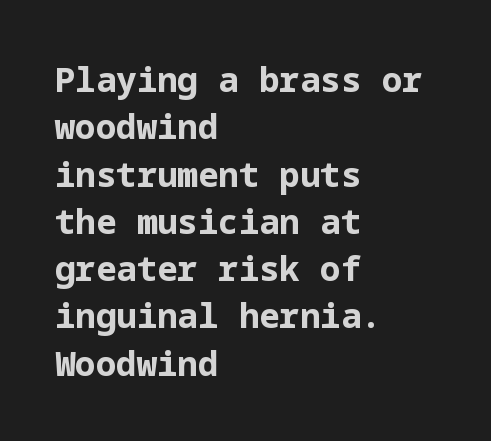
{"serif": "no", "italic": "no", "bold": "yes", "weight": "bold", "width": "normal", "stroke_contrast": "low", "x_height": "medium", "underline": "no", "align": "left", "line_spacing": "normal", "line_spacing_ratio": 1.39, "letter_spacing": "normal", "letter_spacing_em": 0.0, "glyph_px": 34}
